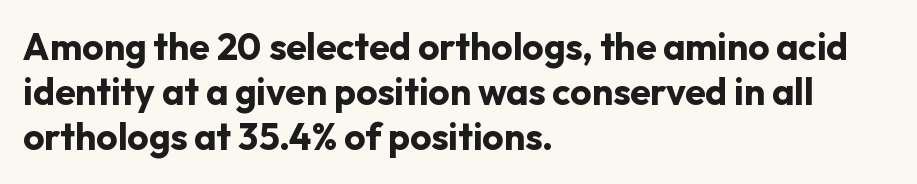
This rendering uses left alignment, leaving the right contour irregular. A typesetter would call this zero additional tracking. The letters stand upright; this is a roman face. Proportional: the letters do not fall into vertical columns.
